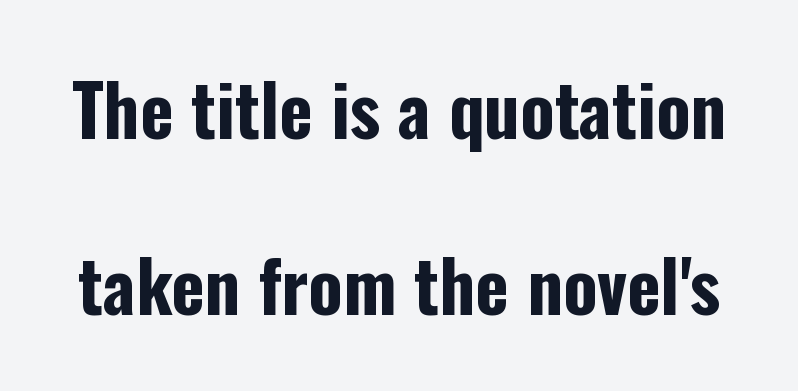
Q: Is the text bold? A: Yes.
Q: Is the text italic (slanted)? A: No, it is upright.
Q: Is the typeface a serif or a sans-serif typeface? A: Sans-serif.
Q: Is the text underlined? A: No.
Q: Is the spacing between letters normal or unusually wide? A: Normal.
Q: Is the spacing between lines tight, normal or loose? A: Loose.
Q: Width (condensed, normal, or wide)? A: Condensed.
Q: Stroke contrast? A: Low.
Q: x-height? A: Medium.
Q: Monospaced? A: No.
